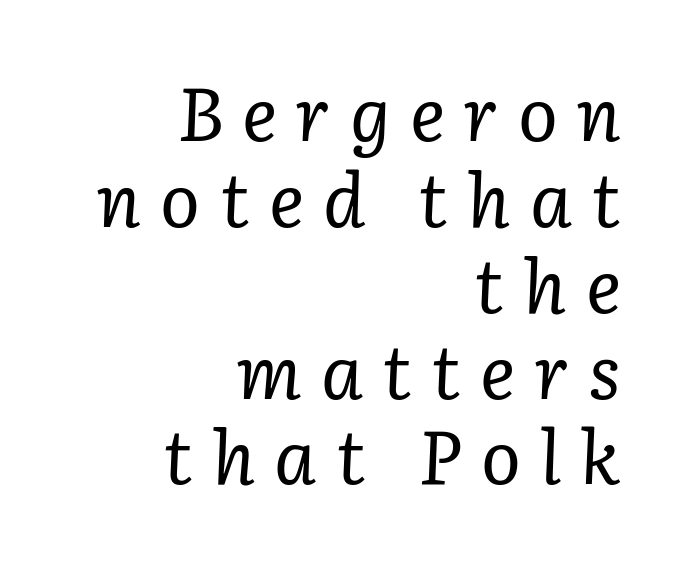
Q: Is the text bold? A: No.
Q: Is the text italic (slanted)? A: Yes, it leans right by about 2 degrees.
Q: Is the typeface a serif or a sans-serif typeface? A: Serif.
Q: Is the text underlined? A: No.
Q: How is the paragraph aligned? A: Right-aligned.
Q: Is the spacing between letters normal or unusually wide? A: Unusually wide.
Q: Width (condensed, normal, or wide)? A: Normal.
Q: Stroke contrast? A: Low.
Q: x-height? A: Medium.
Q: Monospaced? A: No.
